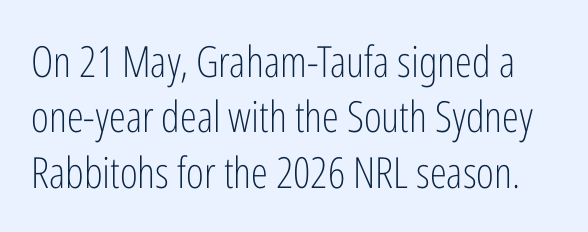
Q: Is the text bold? A: No.
Q: Is the text italic (slanted)? A: No, it is upright.
Q: Is the typeface a serif or a sans-serif typeface? A: Sans-serif.
Q: Is the text underlined? A: No.
Q: Is the spacing between letters normal or unusually wide? A: Normal.
Q: Is the spacing between lines tight, normal or loose? A: Normal.
Q: Width (condensed, normal, or wide)? A: Condensed.
Q: Stroke contrast? A: Low.
Q: x-height? A: Medium.
Q: Monospaced? A: No.
